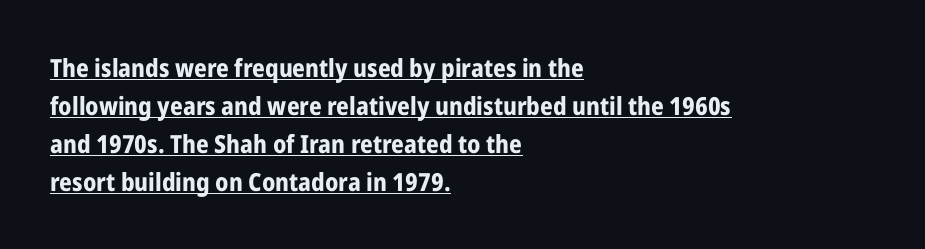
The image shows 25 px bold type, upright; set left-aligned, normal line spacing (1.52x), normal letter spacing, underlined.
